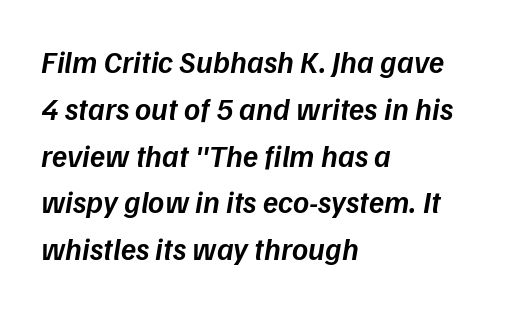
The image shows 31 px semibold type, italic (leaning right); set left-aligned, normal line spacing (1.51x), normal letter spacing, not underlined; low stroke contrast and a medium x-height.
